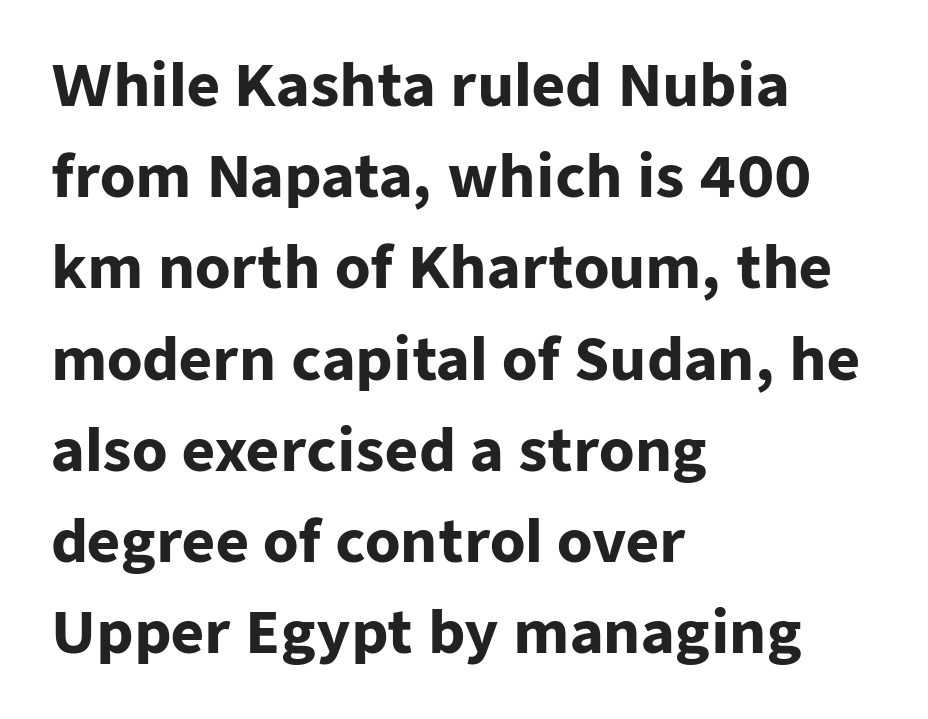
{"serif": "no", "italic": "no", "bold": "yes", "weight": "heavy", "width": "normal", "stroke_contrast": "low", "x_height": "medium", "monospaced": "no", "underline": "no", "align": "left", "line_spacing": "normal", "line_spacing_ratio": 1.6, "letter_spacing": "normal", "letter_spacing_em": 0.0, "glyph_px": 57}
